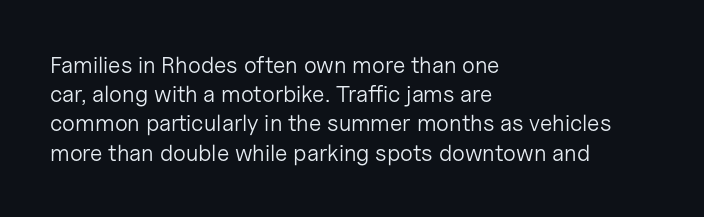
Q: Is the text bold? A: No.
Q: Is the text italic (slanted)? A: No, it is upright.
Q: Is the text underlined? A: No.
Q: How is the paragraph aligned? A: Left-aligned.
Q: Is the spacing between letters normal or unusually wide? A: Normal.
Q: Is the spacing between lines tight, normal or loose? A: Normal.
